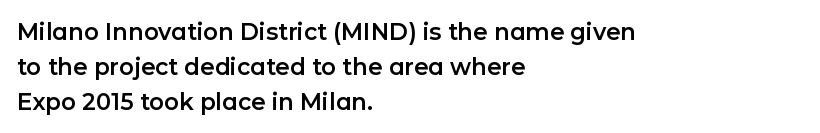
Q: Is the text italic (slanted)? A: No, it is upright.
Q: Is the text underlined? A: No.
Q: How is the paragraph aligned? A: Left-aligned.
Q: Is the spacing between letters normal or unusually wide? A: Normal.
Q: Is the spacing between lines tight, normal or loose? A: Normal.
